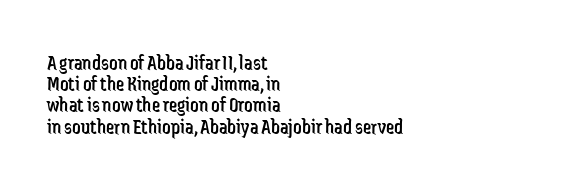
The image shows 21 px text type, upright; set left-aligned, tight line spacing (1.01x), normal letter spacing, not underlined.
